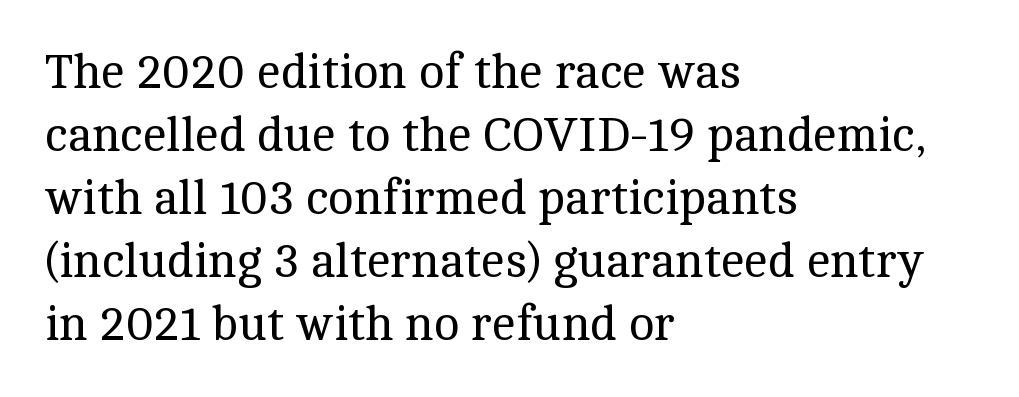
The image shows 48 px regular-weight serif type, upright; set left-aligned, normal line spacing (1.31x), normal letter spacing, not underlined; a medium x-height.
